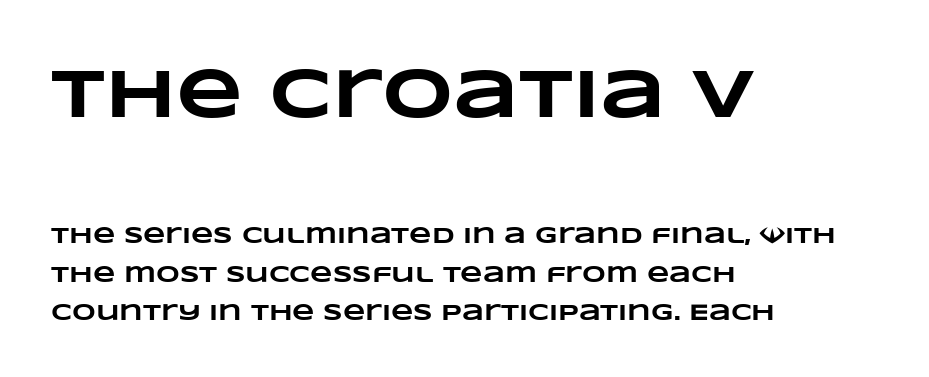
Each letter keeps its own natural width here, so spacing adapts to shape. Compared with typical paragraphs, the rows here are spaced about the same. All the whitespace from short lines collects on the right. Thick stems and heavy bowls — unmistakably bold. Typesetter's note — upper block bumped up in size, lower block left smaller. Inter-character spacing is left at the font's built-in metrics.
